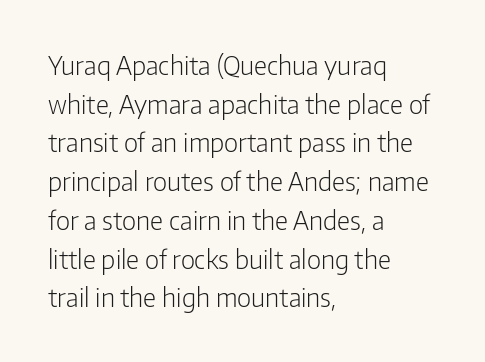
Posture: vertical. The weight tops out at a normal text grade. Words appear dense and cohesive because spacing is normal. If you drew a ruler down the left edge, every line would touch it. Line spacing here is normal. Underline: absent.
